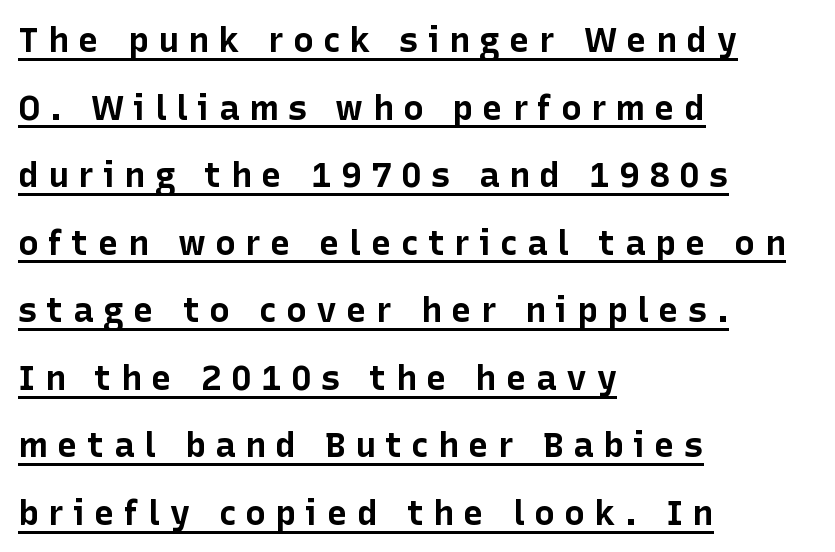
{"serif": "no", "italic": "no", "bold": "yes", "weight": "bold", "width": "normal", "stroke_contrast": "low", "x_height": "medium", "monospaced": "no", "underline": "yes", "align": "left", "line_spacing": "loose", "line_spacing_ratio": 1.93, "letter_spacing": "wide", "letter_spacing_em": 0.26, "glyph_px": 35}
